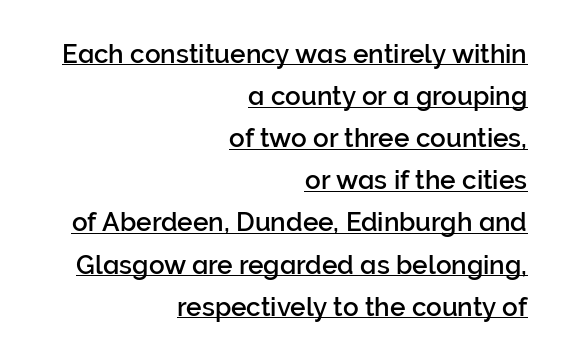
Caption: standard tracking, unaltered. You can see a thin bar hugging the bottom of the glyphs. Line endings align vertically; line beginnings do not. Does the lettering tilt? It doesn't — this is upright. Summary of vertical rhythm: regular, with standard interline spacing.
